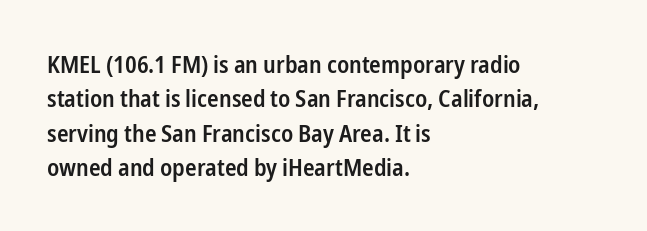
The image shows 24 px text type, upright; set left-aligned, normal line spacing (1.43x), normal letter spacing, not underlined.
